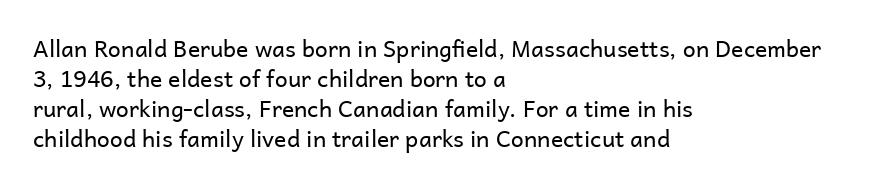
The image shows 23 px text type, upright; set left-aligned, normal line spacing (1.31x), normal letter spacing, not underlined.
